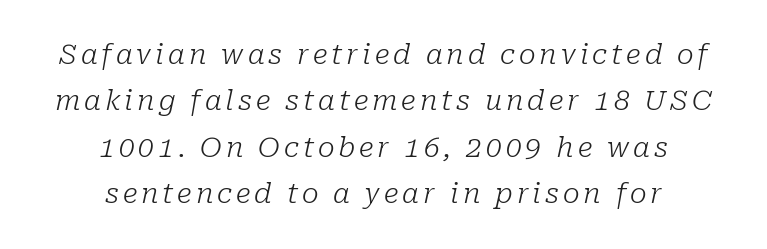
The vertical gap from one line to the next is medium. Each letter's strokes conclude with small projecting serifs. The setting favours the middle, as headings and verse often do. Every character sits at an angle, as italics do. Note the varied advance widths — an 'i' is clearly narrower than an 'm'. Descender tails drop into unmarked territory.
